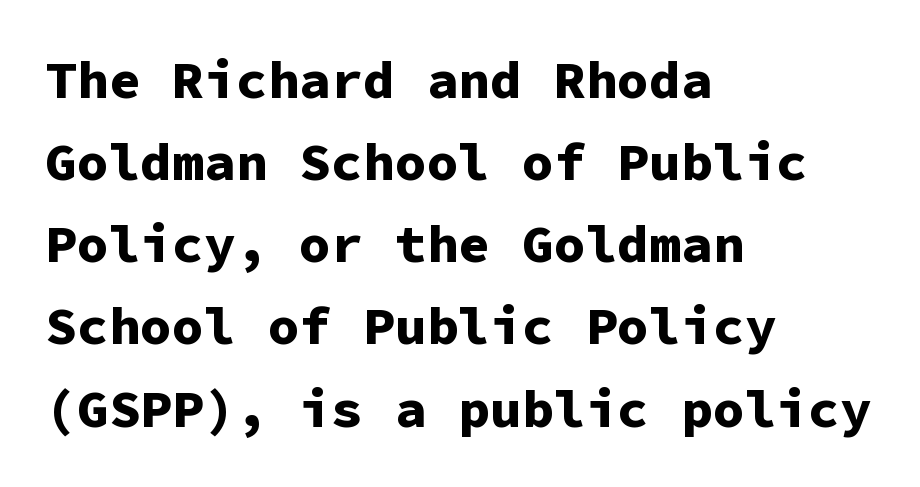
Typesetter's note: full bold, strokes at maximum text heaviness. Here the designer chose a console-style face with uniform glyph widths. This rendering employs a face without finishing strokes, i.e., a sans-serif. The letters stand straight up with perfectly vertical stems.
